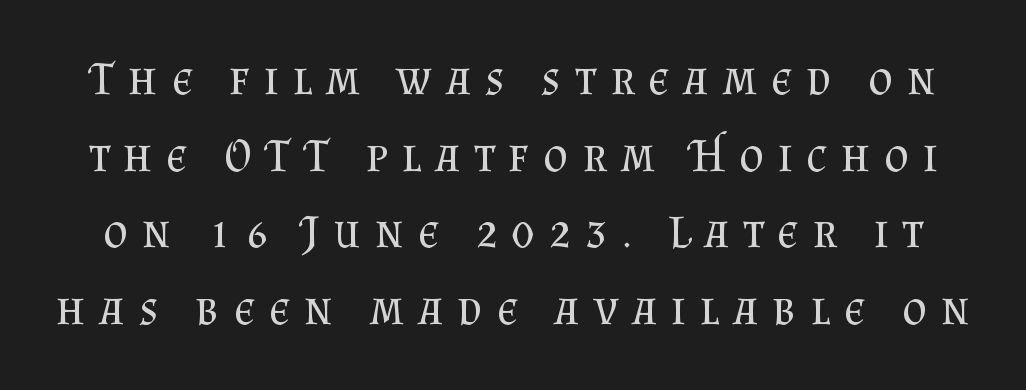
Q: Is the text bold? A: No.
Q: Is the text italic (slanted)? A: No, it is upright.
Q: Is the typeface a serif or a sans-serif typeface? A: Serif.
Q: Is the text underlined? A: No.
Q: Is the spacing between letters normal or unusually wide? A: Unusually wide.
Q: Is the spacing between lines tight, normal or loose? A: Normal.
Q: Width (condensed, normal, or wide)? A: Normal.
Q: Stroke contrast? A: Medium.
Q: x-height? A: Small.
Q: Monospaced? A: No.
